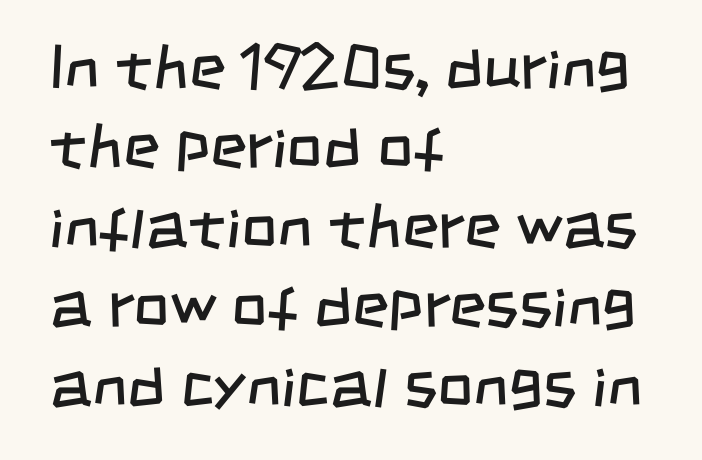
The image shows 63 px regular-weight, condensed sans-serif type; set left-aligned, normal line spacing (1.26x), normal letter spacing, not underlined; low stroke contrast and a large x-height.
